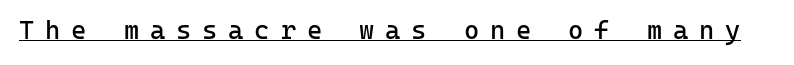
Q: Is the text bold? A: No.
Q: Is the text italic (slanted)? A: No, it is upright.
Q: Is the text underlined? A: Yes.
Q: Is the spacing between letters normal or unusually wide? A: Unusually wide.
